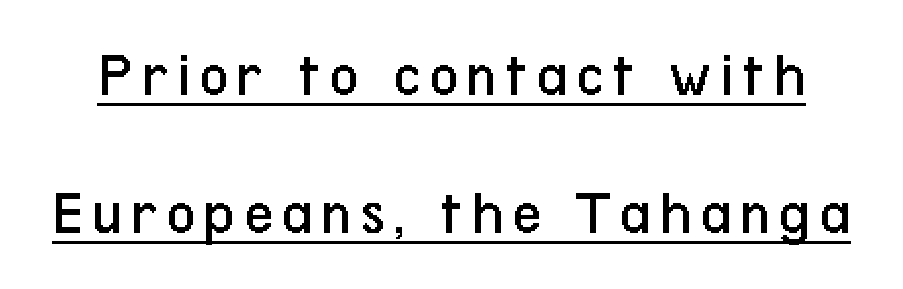
Typographically, this falls in the sans-serif category. Vertical stems look standard width or narrower in stroke. Style check: upright. You could not count columns in this text — the font is proportionally spaced. Is there an underline? Yes — a line sits under the letters. One glance says open: line gaps are wider than usual.
